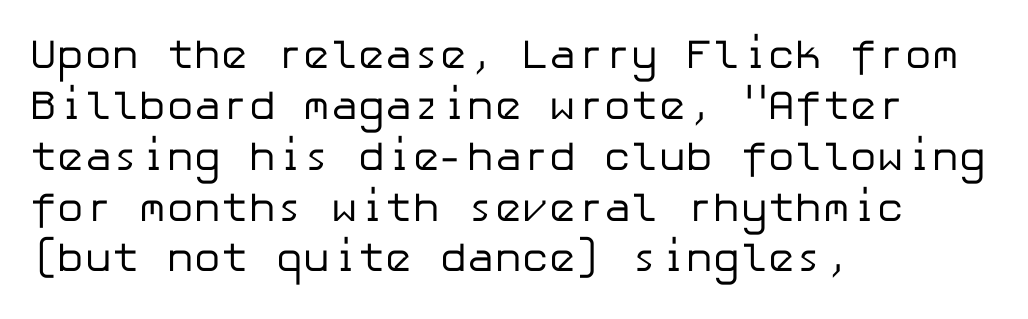
The image shows 41 px regular-weight sans-serif type, upright; set left-aligned, line spacing 1.24x, normal letter spacing, not underlined; low stroke contrast and a medium x-height.
